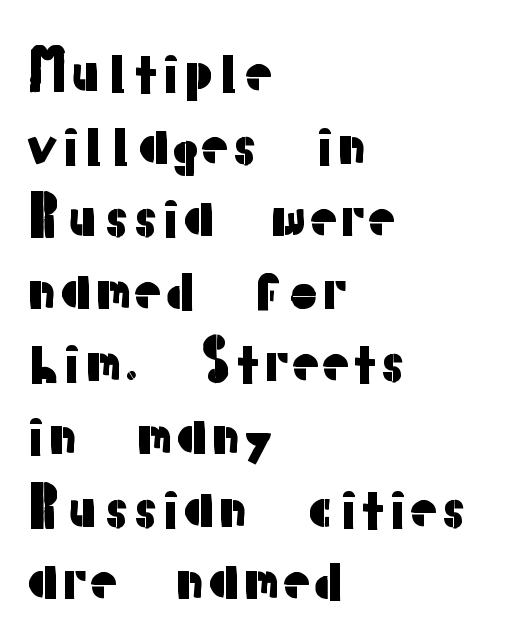
Q: Is the text italic (slanted)? A: No, it is upright.
Q: Is the typeface a serif or a sans-serif typeface? A: Sans-serif.
Q: Is the text underlined? A: No.
Q: How is the paragraph aligned? A: Left-aligned.
Q: Is the spacing between letters normal or unusually wide? A: Normal.
Q: Is the spacing between lines tight, normal or loose? A: Normal.
Q: Width (condensed, normal, or wide)? A: Normal.
Q: Stroke contrast? A: Low.
Q: x-height? A: Medium.
Q: Monospaced? A: No.
